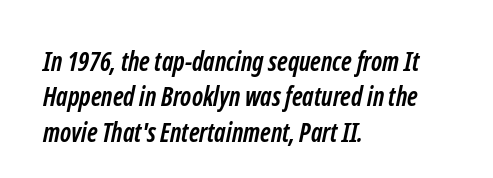
Q: Is the text bold? A: Yes.
Q: Is the text underlined? A: No.
Q: How is the paragraph aligned? A: Left-aligned.
Q: Is the spacing between letters normal or unusually wide? A: Normal.
Q: Is the spacing between lines tight, normal or loose? A: Normal.
